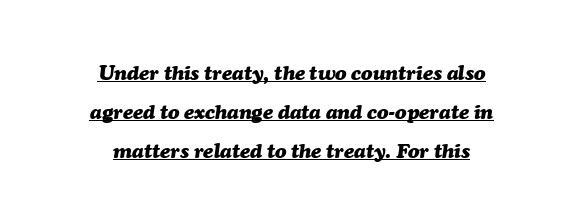
This sample carries an underscore along the baseline area. In terms of posture, this sample is oblique. Bold? Absolutely — the strokes are thick and heavy. Casual observation: everything's sitting right in the middle.
